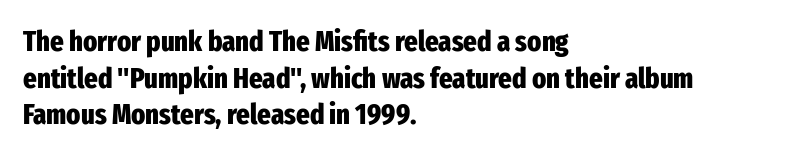
The image shows 29 px heavy, condensed sans-serif type, upright; set left-aligned, normal line spacing (1.26x), normal letter spacing, not underlined; low stroke contrast and a medium x-height.
